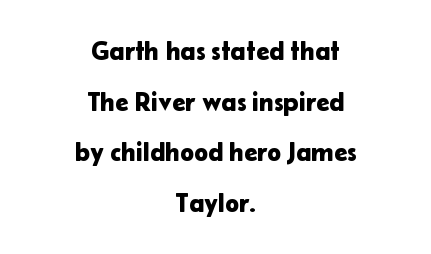
One-word summary of the alignment: center. Nobody touched the tracking dial on this one. Every character sits straight up, as roman type does. The strip under each line holds only bare page. If you measured baseline to baseline, you'd find a long distance.
